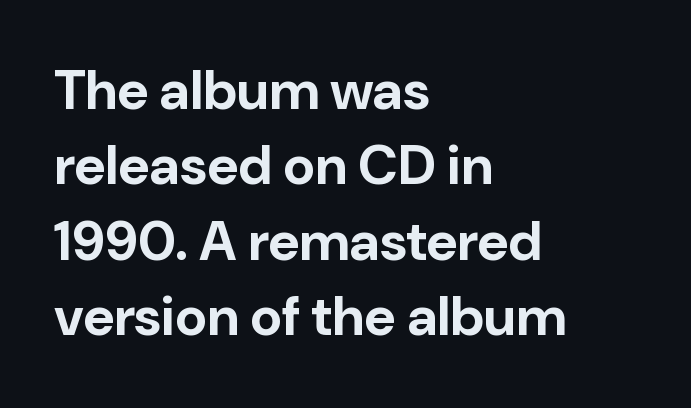
The image shows 55 px bold sans-serif type, upright; set left-aligned, normal line spacing (1.37x), normal letter spacing, not underlined; low stroke contrast and a medium x-height.
